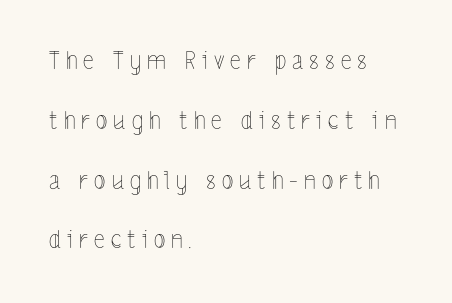
The image shows 24 px text type, upright; set left-aligned, loose line spacing (2.49x), unusually wide letter spacing (+0.25 em), not underlined.
